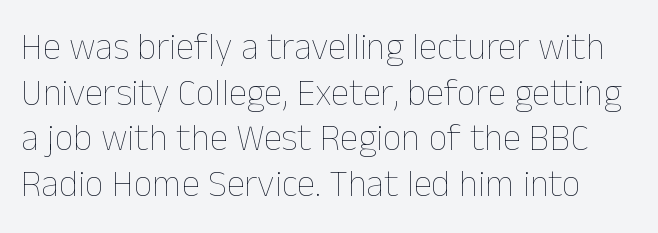
You can tell it's not italic because the verticals are truly vertical. Think standard paragraph weight, or any step lighter than that. There is no visible air inserted between adjacent glyphs. These lines are rendered in a variable-pitch font.
